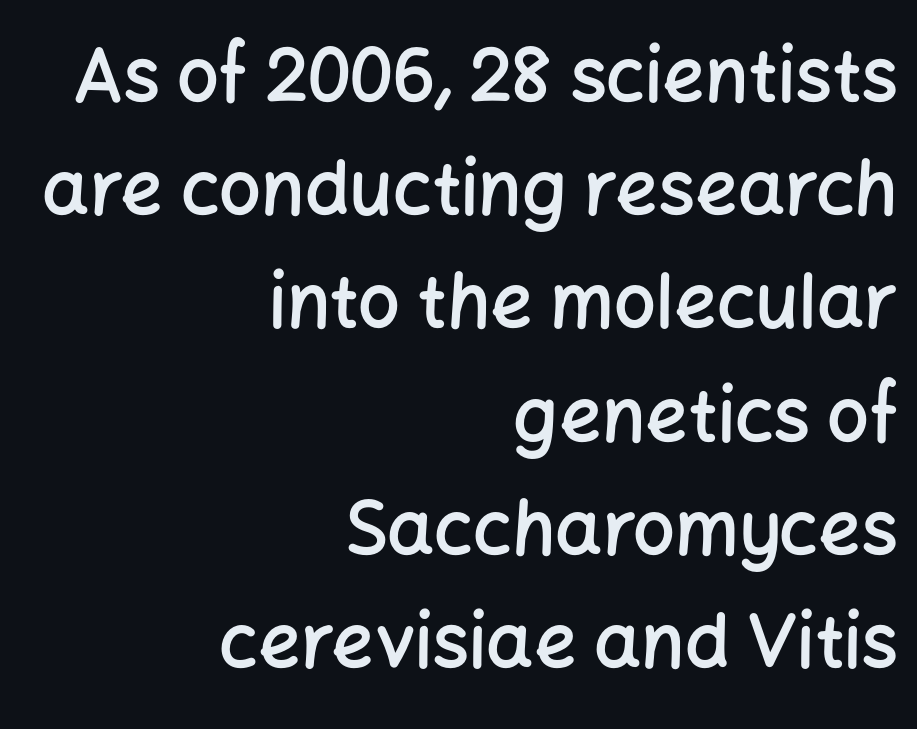
The image shows 74 px semibold sans-serif type, upright; set right-aligned, normal line spacing (1.53x), normal letter spacing, not underlined; low stroke contrast and a medium x-height.
